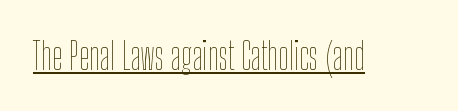
Bold? No — there's no thickening of the strokes. Beneath each row of characters lies a ruled line. The letters stand upright; this is a roman face. Proportional: the letters do not fall into vertical columns. The tracking reads as untouched default to a designer's eye.
